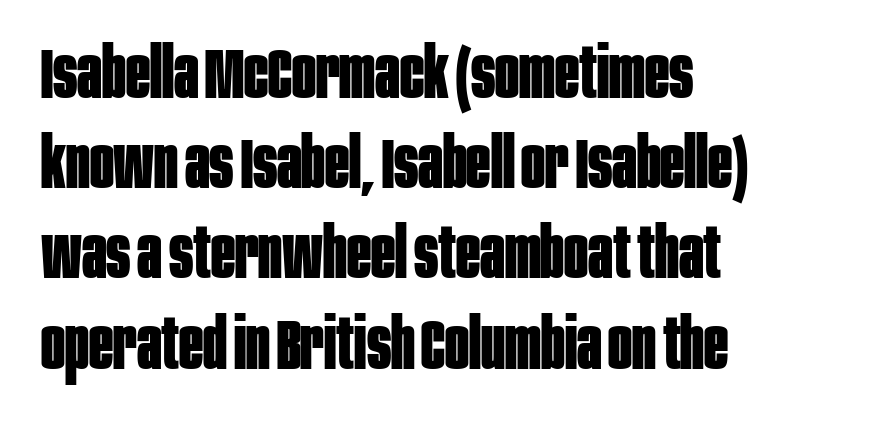
Q: Is the text bold? A: Yes.
Q: Is the text italic (slanted)? A: No, it is upright.
Q: Is the typeface a serif or a sans-serif typeface? A: Sans-serif.
Q: Is the text underlined? A: No.
Q: How is the paragraph aligned? A: Left-aligned.
Q: Is the spacing between letters normal or unusually wide? A: Normal.
Q: Is the spacing between lines tight, normal or loose? A: Normal.
Q: Width (condensed, normal, or wide)? A: Condensed.
Q: Stroke contrast? A: Low.
Q: x-height? A: Large.
Q: Monospaced? A: No.
